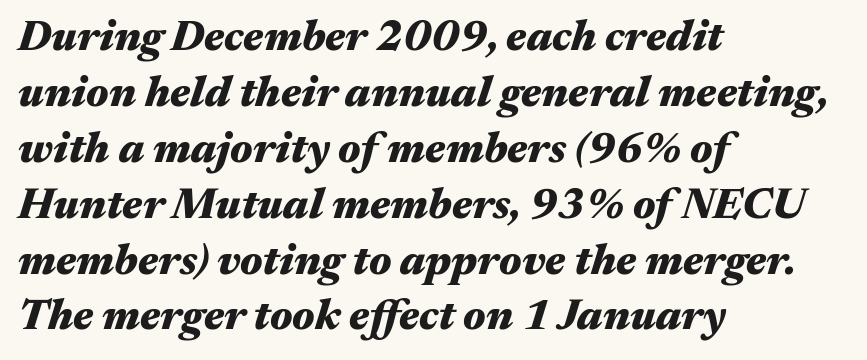
No word sits above an underline. A typesetter would call this proportional, since set widths differ per character. Stroke thickness is high; the sample reads as a true bold. The axis of the letterforms is tilted away from vertical.
